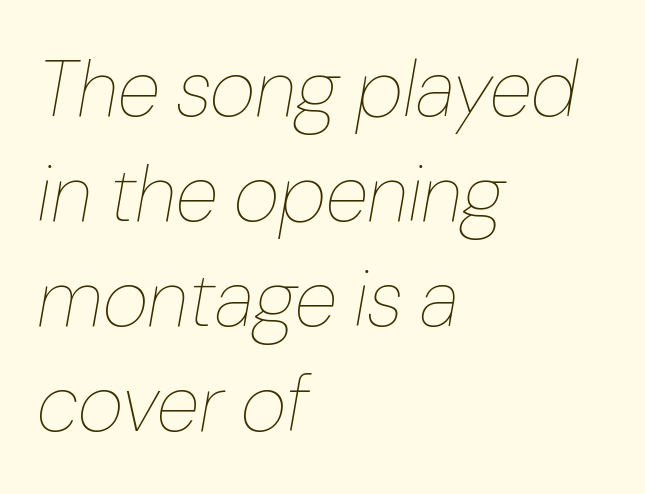
The area under the type is left untouched. Quick note: italic. The passage shown stacks its lines at a standard gap. This is not heavy type; no bold has been used. Each letter keeps its own natural width here, so spacing adapts to shape. Caption: standard tracking, unaltered.
